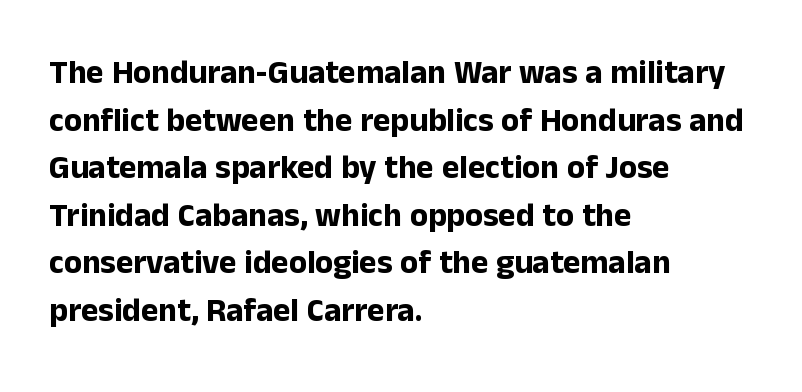
Varying glyph widths throughout — classic text-font behaviour. Each glyph is drawn with heavy, bold strokes. Is this a sans? Yes — the strokes have no serifs. The setting favours the left margin, as ordinary paragraphs usually do. The line-height multiplier appears to be the usual default. Every character sits straight up, as roman type does.
